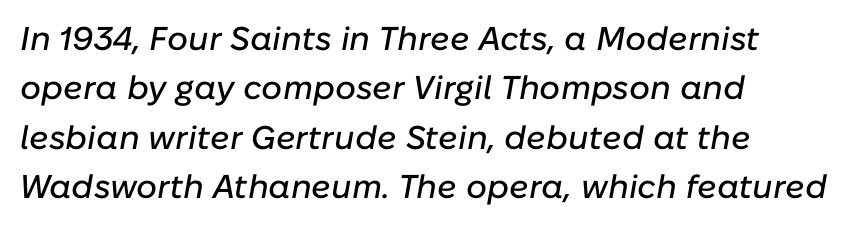
{"italic": "yes", "lean": "right", "slant_degrees": 10, "width": "normal", "stroke_contrast": "low", "x_height": "medium", "monospaced": "no", "underline": "no", "align": "left", "line_spacing": "normal", "line_spacing_ratio": 1.5, "letter_spacing": "normal", "letter_spacing_em": 0.0, "glyph_px": 33}
